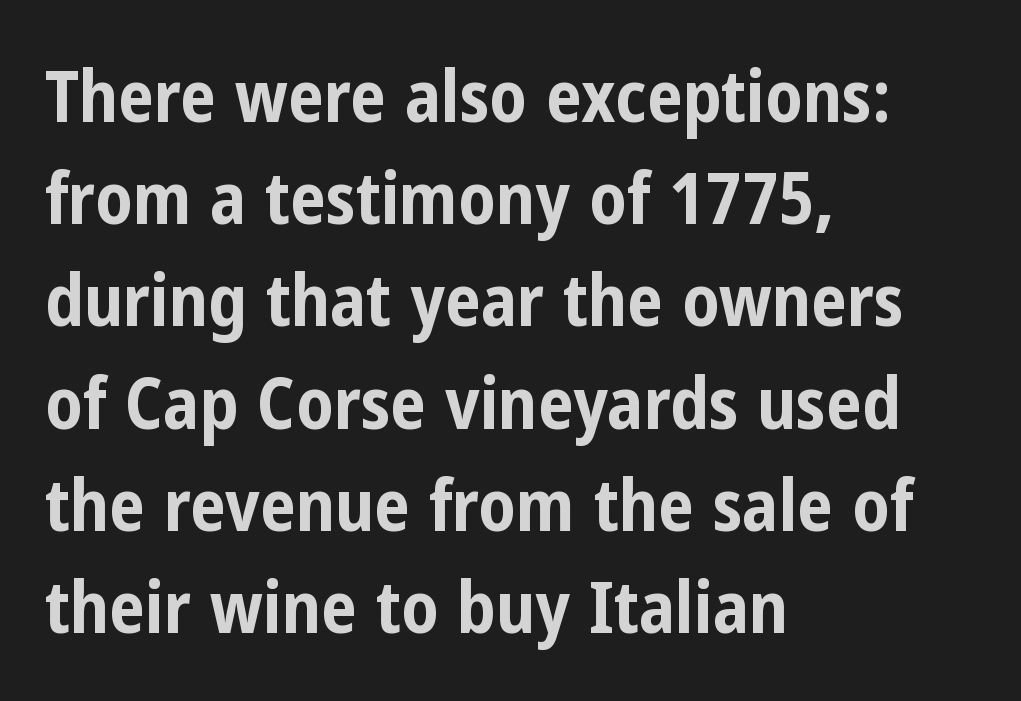
Q: Is the text bold? A: Yes.
Q: Is the text italic (slanted)? A: No, it is upright.
Q: Is the typeface a serif or a sans-serif typeface? A: Sans-serif.
Q: Is the text underlined? A: No.
Q: How is the paragraph aligned? A: Left-aligned.
Q: Is the spacing between letters normal or unusually wide? A: Normal.
Q: Is the spacing between lines tight, normal or loose? A: Normal.
Q: Width (condensed, normal, or wide)? A: Condensed.
Q: Stroke contrast? A: Low.
Q: x-height? A: Medium.
Q: Monospaced? A: No.
